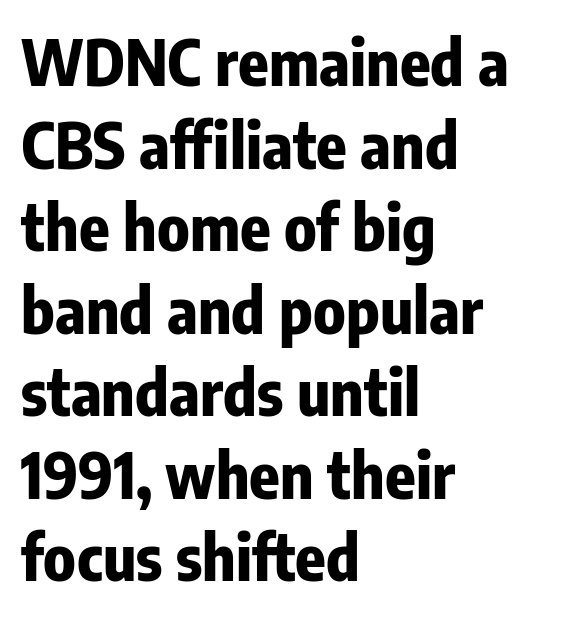
In terms of letterspacing, this is plain default setting. Whoever set this chose a conventional vertical rhythm. The passage shown is typeset with a sans-serif family. The characters look thick and weighty, a clear bold.
